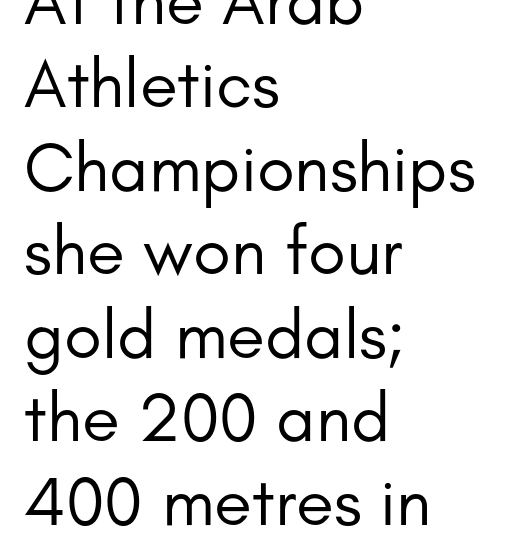
Q: Is the text bold? A: No.
Q: Is the text italic (slanted)? A: No, it is upright.
Q: Is the typeface a serif or a sans-serif typeface? A: Sans-serif.
Q: Is the text underlined? A: No.
Q: How is the paragraph aligned? A: Left-aligned.
Q: Is the spacing between letters normal or unusually wide? A: Normal.
Q: Width (condensed, normal, or wide)? A: Normal.
Q: Stroke contrast? A: Low.
Q: x-height? A: Small.
Q: Monospaced? A: No.
